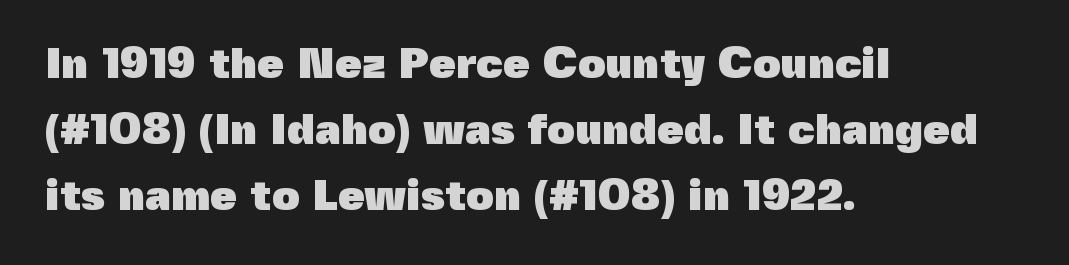
Q: Is the text bold? A: Yes.
Q: Is the text italic (slanted)? A: No, it is upright.
Q: Is the typeface a serif or a sans-serif typeface? A: Sans-serif.
Q: Is the text underlined? A: No.
Q: How is the paragraph aligned? A: Left-aligned.
Q: Is the spacing between letters normal or unusually wide? A: Normal.
Q: Is the spacing between lines tight, normal or loose? A: Normal.
Q: Width (condensed, normal, or wide)? A: Normal.
Q: x-height? A: Medium.
Q: Monospaced? A: No.
